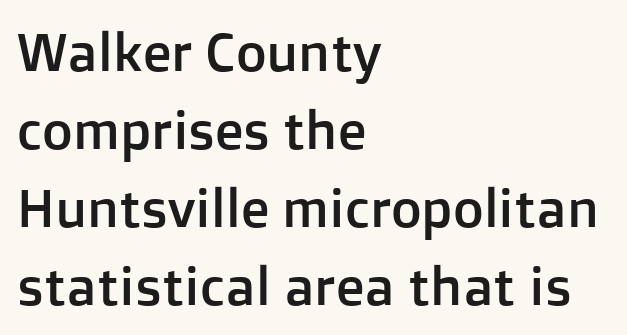
{"serif": "no", "italic": "no", "width": "normal", "stroke_contrast": "low", "x_height": "medium", "monospaced": "no", "underline": "no", "align": "left", "line_spacing": "normal", "line_spacing_ratio": 1.47, "letter_spacing": "normal", "letter_spacing_em": 0.0, "glyph_px": 53}
